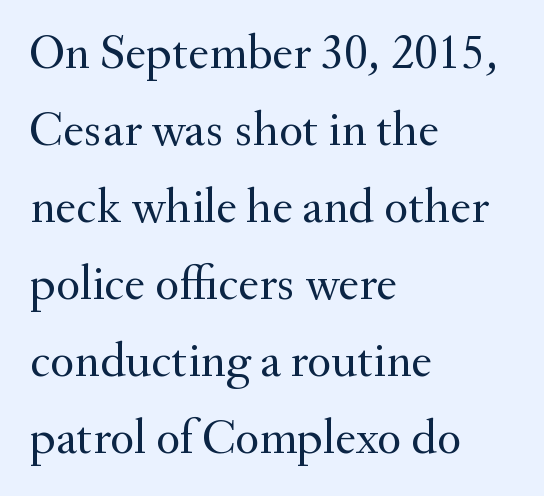
Type without underlining. Think of a printed novel: that variable character pitch is what you see here. Quick note: interline space is typical. The lines in this sample share a left origin and differ only in where they stop. The rendering keeps characters at their native spacing. Type style note: has serifs.
